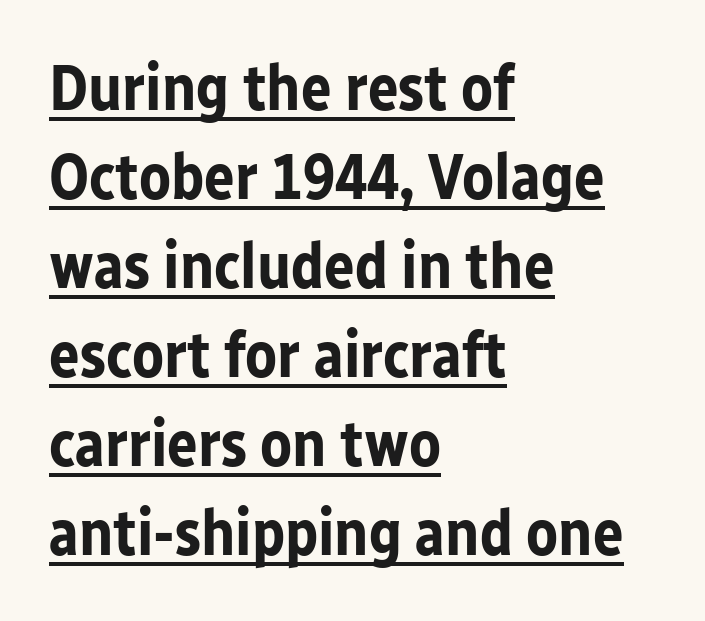
Q: Is the text bold? A: Yes.
Q: Is the text italic (slanted)? A: No, it is upright.
Q: Is the typeface a serif or a sans-serif typeface? A: Sans-serif.
Q: Is the text underlined? A: Yes.
Q: How is the paragraph aligned? A: Left-aligned.
Q: Is the spacing between letters normal or unusually wide? A: Normal.
Q: Is the spacing between lines tight, normal or loose? A: Normal.
Q: Width (condensed, normal, or wide)? A: Normal.
Q: Stroke contrast? A: Low.
Q: x-height? A: Medium.
Q: Monospaced? A: No.
